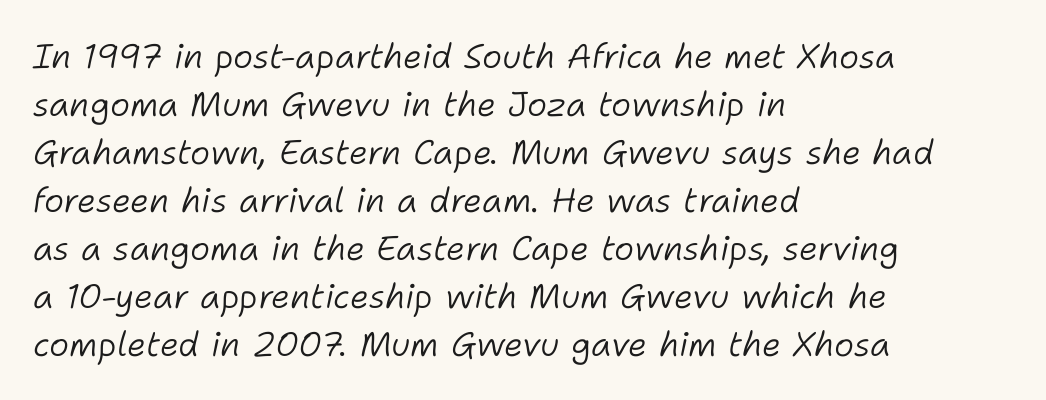
Q: Is the text bold? A: No.
Q: Is the text italic (slanted)? A: Yes, it leans right by about 11 degrees.
Q: Is the text underlined? A: No.
Q: How is the paragraph aligned? A: Left-aligned.
Q: Is the spacing between letters normal or unusually wide? A: Normal.
Q: Is the spacing between lines tight, normal or loose? A: Normal.
Q: Width (condensed, normal, or wide)? A: Normal.
Q: Stroke contrast? A: Low.
Q: x-height? A: Medium.
Q: Monospaced? A: No.
